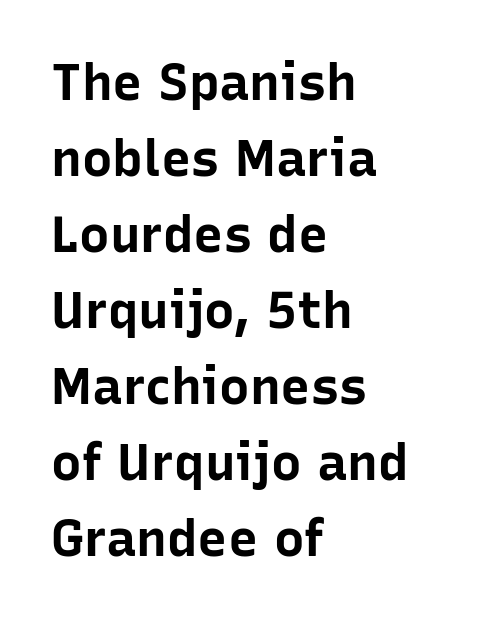
Each new line begins a customary step beneath the previous one. Nobody touched the tracking dial on this one. Typographic density is high because the face is bold. Is this a fixed-width face? No — the glyphs have proportional, varying widths. The compositor pushed each line to the left boundary.
